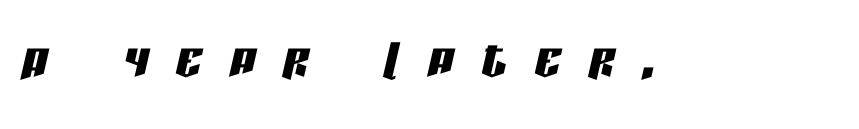
Only glyphs here, with clear space below each row. Honestly, the letter spacing is so wide it's the main thing you notice. Slant detected: the letters are inclined. You could not count columns in this text — the font is proportionally spaced.
